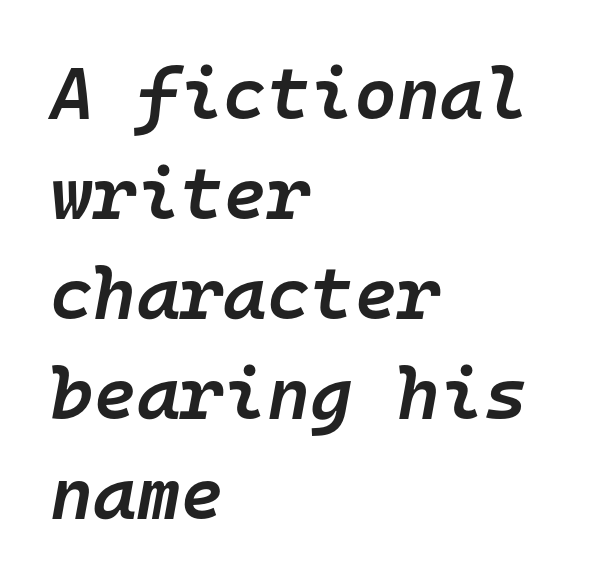
{"italic": "yes", "lean": "right", "slant_degrees": 10, "bold": "semi", "weight": "semibold", "width": "normal", "stroke_contrast": "low", "x_height": "medium", "monospaced": "yes", "underline": "no", "align": "left", "line_spacing": "normal", "line_spacing_ratio": 1.35, "letter_spacing": "normal", "letter_spacing_em": 0.0, "glyph_px": 74}
